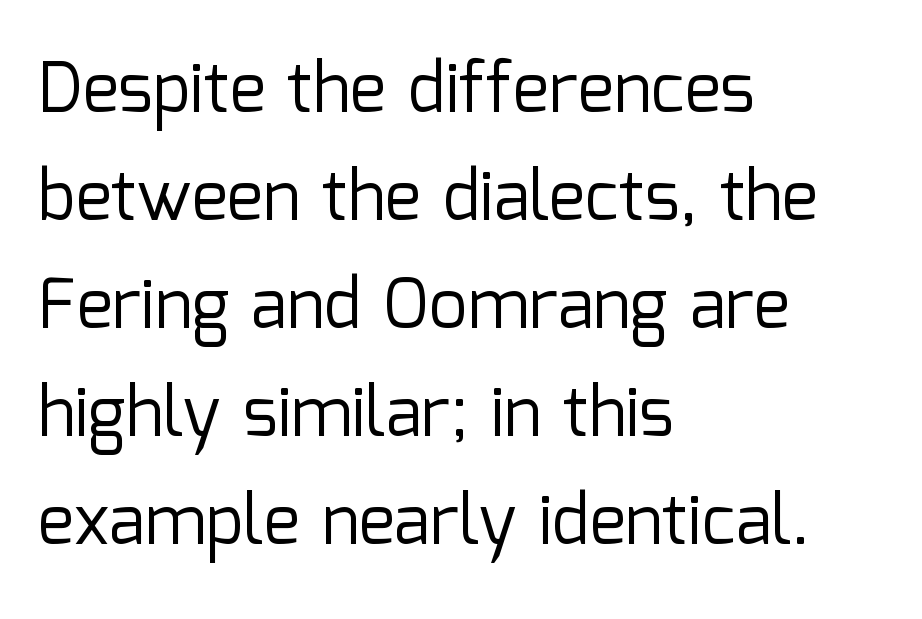
Q: Is the text bold? A: No.
Q: Is the text italic (slanted)? A: No, it is upright.
Q: Is the typeface a serif or a sans-serif typeface? A: Sans-serif.
Q: Is the text underlined? A: No.
Q: How is the paragraph aligned? A: Left-aligned.
Q: Is the spacing between letters normal or unusually wide? A: Normal.
Q: Is the spacing between lines tight, normal or loose? A: Normal.
Q: Width (condensed, normal, or wide)? A: Normal.
Q: Stroke contrast? A: Low.
Q: x-height? A: Medium.
Q: Monospaced? A: No.
